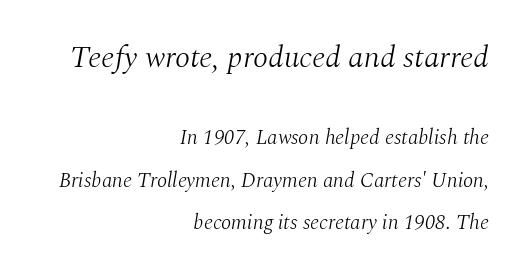
The image shows 31 px light serif type, italic (leaning right); set right-aligned, loose line spacing (2.02x), normal letter spacing, not underlined; the first (top) block is 1.48x larger; medium stroke contrast and a medium x-height.
